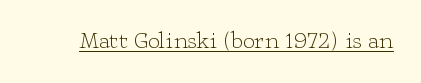
The image shows 23 px text type, upright; set normal letter spacing, underlined.
